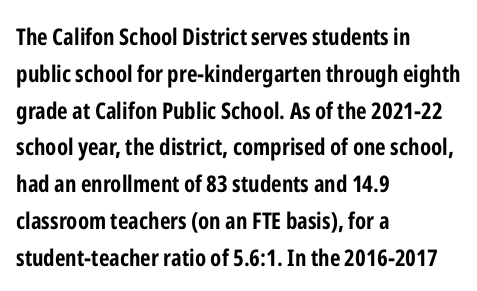
The passage shown stacks its lines at a standard gap. The rag falls on the right side of this text block. Nope, not italic — everything's standing straight. Rule under the text: the space is simply empty. The face used here is rendered with its standard letterfit.
